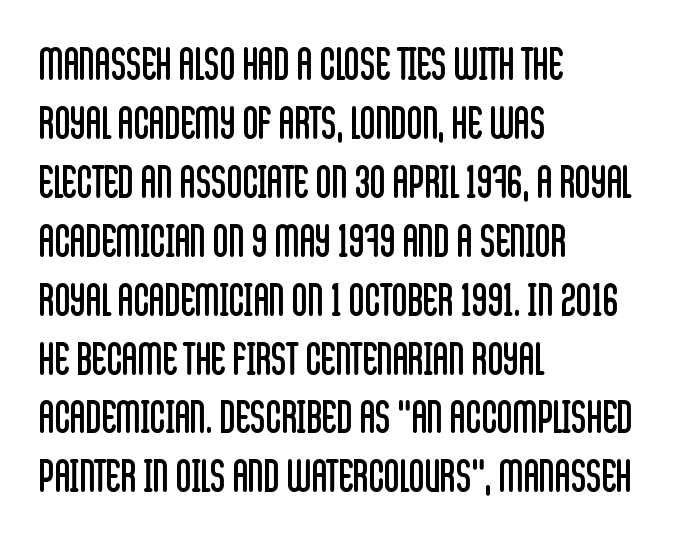
Inter-character spacing is left at the font's built-in metrics. In CSS terms this would be text-align: left. Weight class: somewhere from thin through regular. The type family on display is of the sans-serif kind. A typesetter would call this proportional, since set widths differ per character. A clean baseline with only descenders dipping below it.
